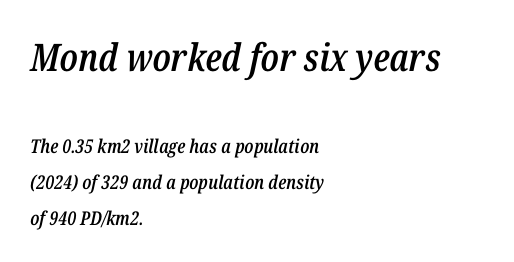
Where is the straight margin? On the left. Every character sits at an angle, as italics do. In this sample the first text group is rendered at the bigger scale. This is moderately heavy type, rendered in semibold. Check under the words: just untouched page. Each letter keeps its own natural width here, so spacing adapts to shape.
